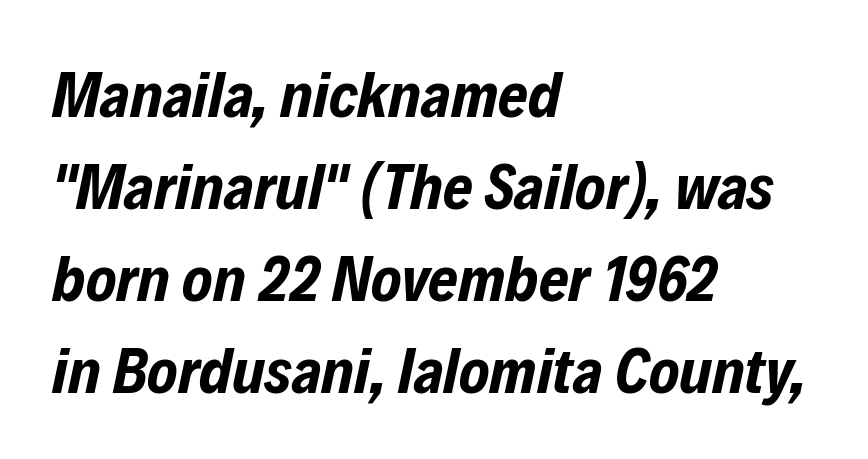
{"italic": "yes", "lean": "right", "slant_degrees": 12, "bold": "yes", "weight": "bold", "width": "condensed", "stroke_contrast": "low", "x_height": "medium", "monospaced": "no", "underline": "no", "align": "left", "line_spacing": "normal", "line_spacing_ratio": 1.44, "letter_spacing": "normal", "letter_spacing_em": 0.0, "glyph_px": 64}
